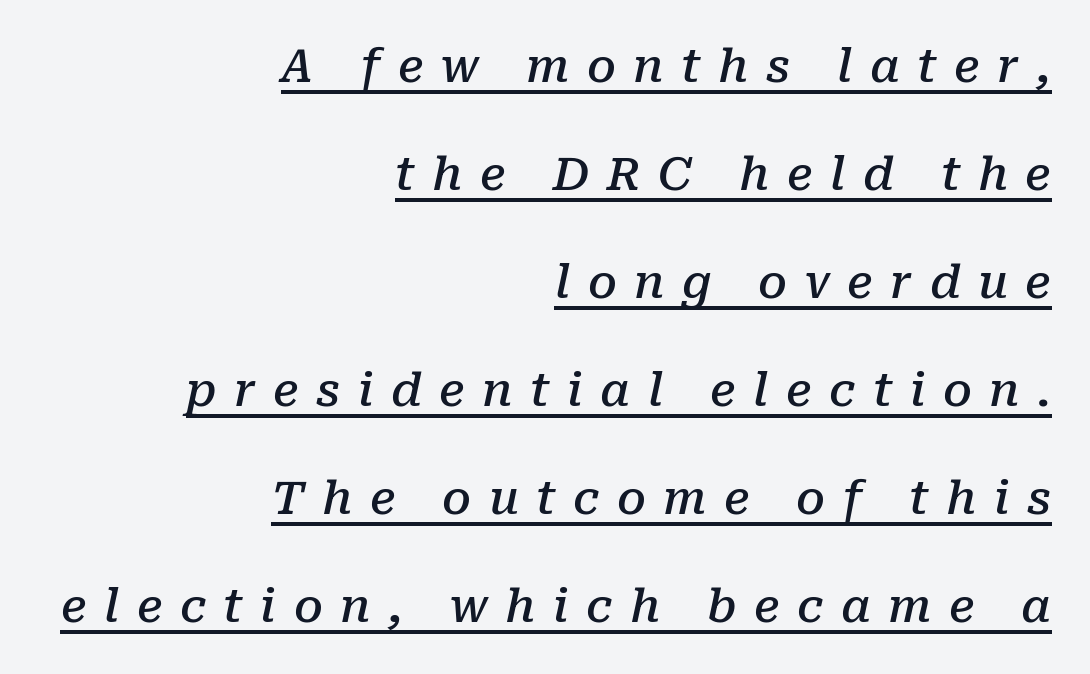
{"serif": "yes", "italic": "yes", "lean": "right", "slant_degrees": 10, "bold": "semi", "weight": "semibold", "width": "normal", "stroke_contrast": "low", "x_height": "medium", "monospaced": "no", "underline": "yes", "align": "right", "line_spacing": "loose", "line_spacing_ratio": 2.35, "letter_spacing": "wide", "letter_spacing_em": 0.38, "glyph_px": 46}
